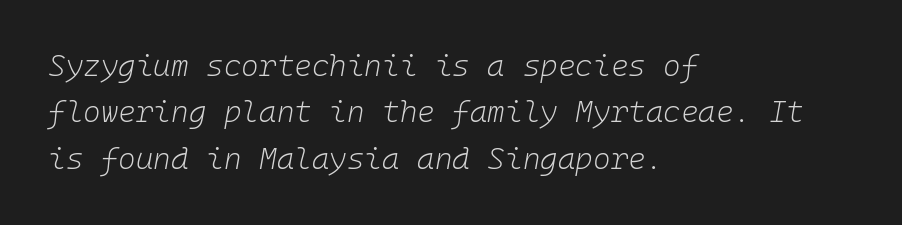
{"italic": "yes", "lean": "right", "slant_degrees": 10, "bold": "no", "weight": "light", "width": "normal", "stroke_contrast": "low", "x_height": "medium", "monospaced": "yes", "underline": "no", "align": "left", "line_spacing": "normal", "line_spacing_ratio": 1.55, "letter_spacing": "normal", "letter_spacing_em": 0.0, "glyph_px": 30}
